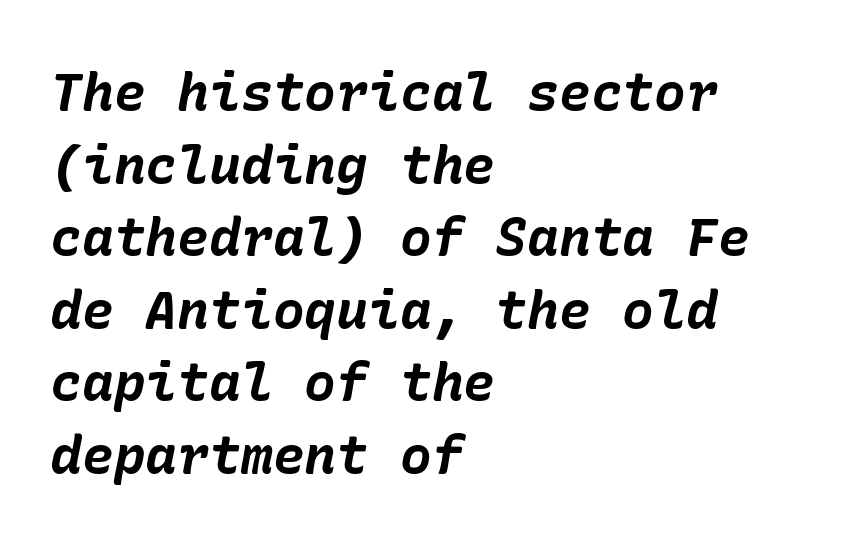
Q: Is the text bold? A: Yes.
Q: Is the text italic (slanted)? A: Yes, it leans right by about 10 degrees.
Q: Is the text underlined? A: No.
Q: How is the paragraph aligned? A: Left-aligned.
Q: Is the spacing between letters normal or unusually wide? A: Normal.
Q: Is the spacing between lines tight, normal or loose? A: Normal.
Q: Width (condensed, normal, or wide)? A: Normal.
Q: Stroke contrast? A: Low.
Q: x-height? A: Medium.
